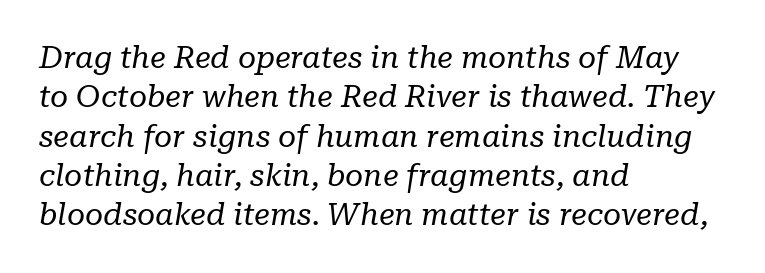
The image shows 31 px regular-weight serif type, italic (leaning right); set left-aligned, normal line spacing (1.27x), normal letter spacing, not underlined; low stroke contrast and a medium x-height.
